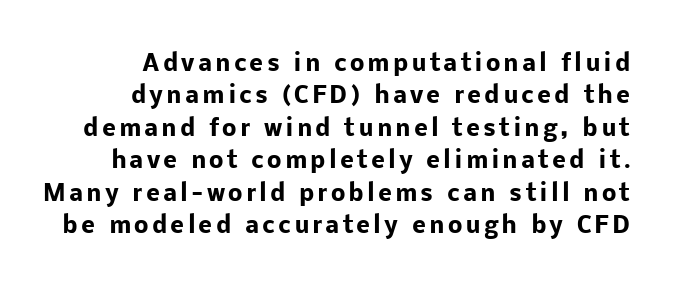
{"italic": "no", "bold": "yes", "underline": "no", "line_spacing": "normal", "line_spacing_ratio": 1.41, "glyph_px": 23}
